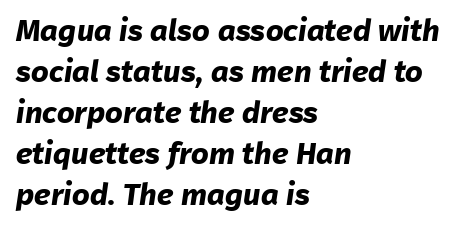
{"serif": "no", "bold": "yes", "weight": "bold", "width": "normal", "stroke_contrast": "low", "x_height": "medium", "monospaced": "no", "underline": "no", "align": "left", "line_spacing": "normal", "line_spacing_ratio": 1.32, "letter_spacing": "normal", "letter_spacing_em": 0.0, "glyph_px": 31}
